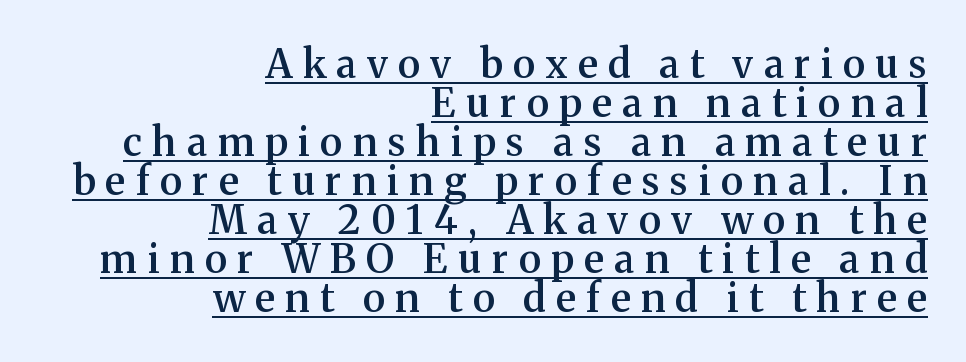
Alignment: flush right. The glyphs in this specimen are seriffed. The passage shown is typed in a proportional face where columns would drift. Emphasis is given by a line drawn under the lettering. No italicization has been applied; the sample stays upright.
